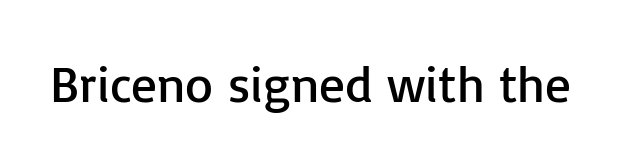
The image shows 51 px regular-weight sans-serif type, upright; set normal letter spacing, not underlined; low stroke contrast and a medium x-height.
